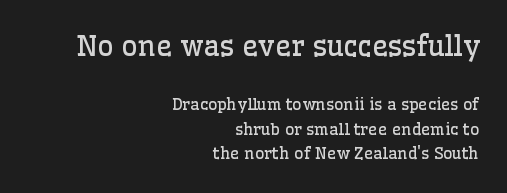
The image shows 28 px regular-weight serif type, upright; set right-aligned, normal line spacing (1.55x), normal letter spacing, not underlined; the first (top) block is 1.75x larger; low stroke contrast and a medium x-height.
